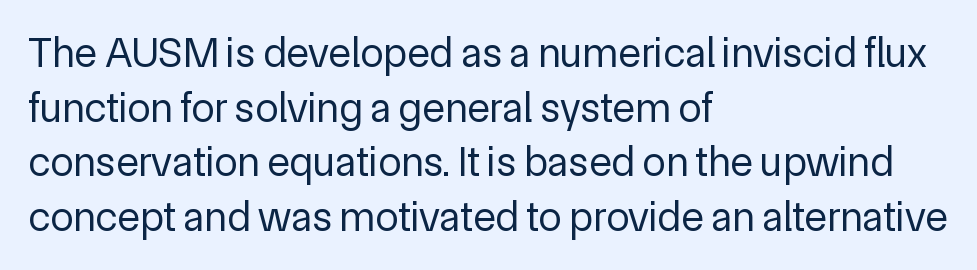
The image shows 42 px regular-weight sans-serif type, upright; set left-aligned, normal line spacing (1.3x), normal letter spacing, not underlined; a medium x-height.
